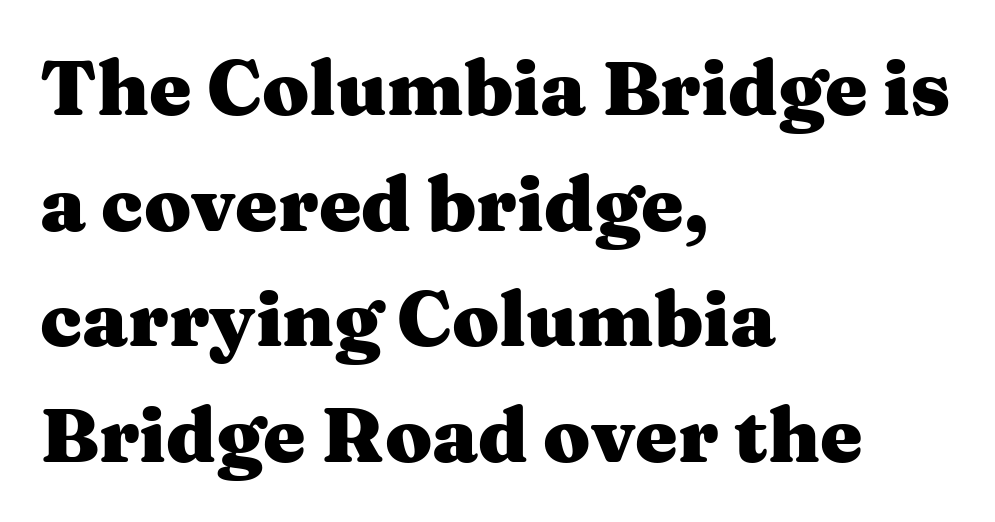
{"serif": "yes", "italic": "no", "bold": "yes", "weight": "heavy", "width": "wide", "stroke_contrast": "medium", "x_height": "medium", "monospaced": "no", "underline": "no", "align": "left", "line_spacing": "normal", "line_spacing_ratio": 1.52, "letter_spacing": "normal", "letter_spacing_em": 0.0, "glyph_px": 76}
